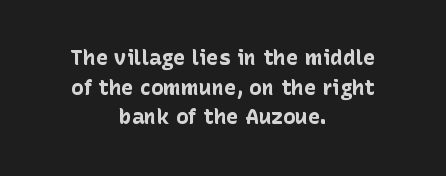
The image shows 21 px bold type, upright; set centered, normal line spacing (1.41x), normal letter spacing, not underlined.
